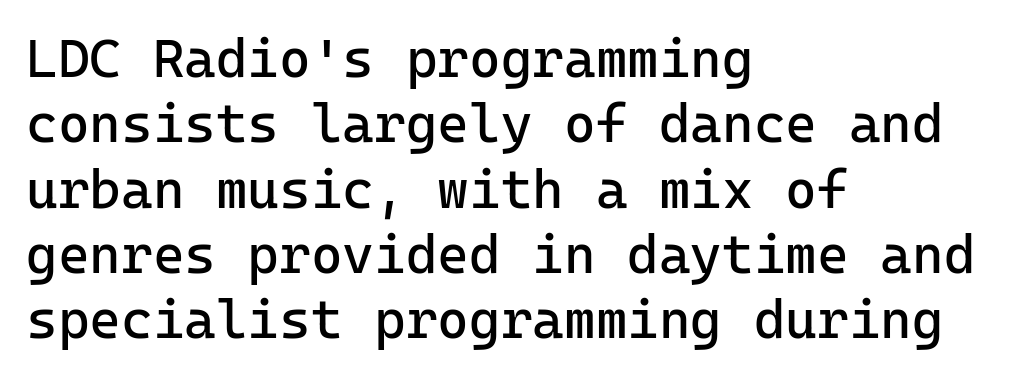
Q: Is the text bold? A: No.
Q: Is the text italic (slanted)? A: No, it is upright.
Q: Is the typeface a serif or a sans-serif typeface? A: Sans-serif.
Q: Is the text underlined? A: No.
Q: How is the paragraph aligned? A: Left-aligned.
Q: Is the spacing between letters normal or unusually wide? A: Normal.
Q: Width (condensed, normal, or wide)? A: Normal.
Q: Stroke contrast? A: Low.
Q: x-height? A: Medium.
Q: Monospaced? A: Yes.
